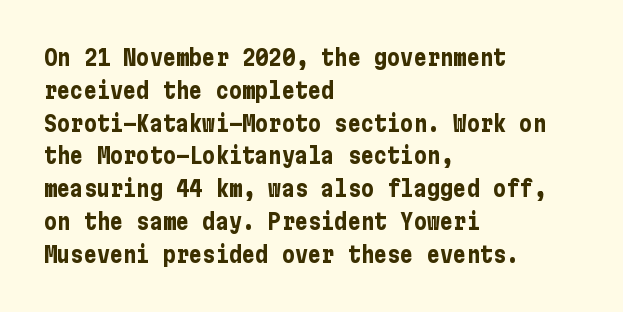
The image shows 22 px bold type, upright; set left-aligned, normal line spacing (1.49x), normal letter spacing, not underlined.
